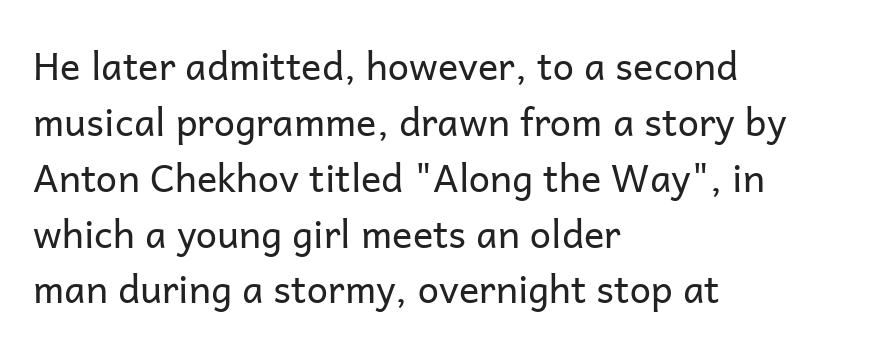
The image shows 38 px regular-weight sans-serif type, upright; set left-aligned, normal line spacing (1.47x), normal letter spacing, not underlined; low stroke contrast and a medium x-height.
